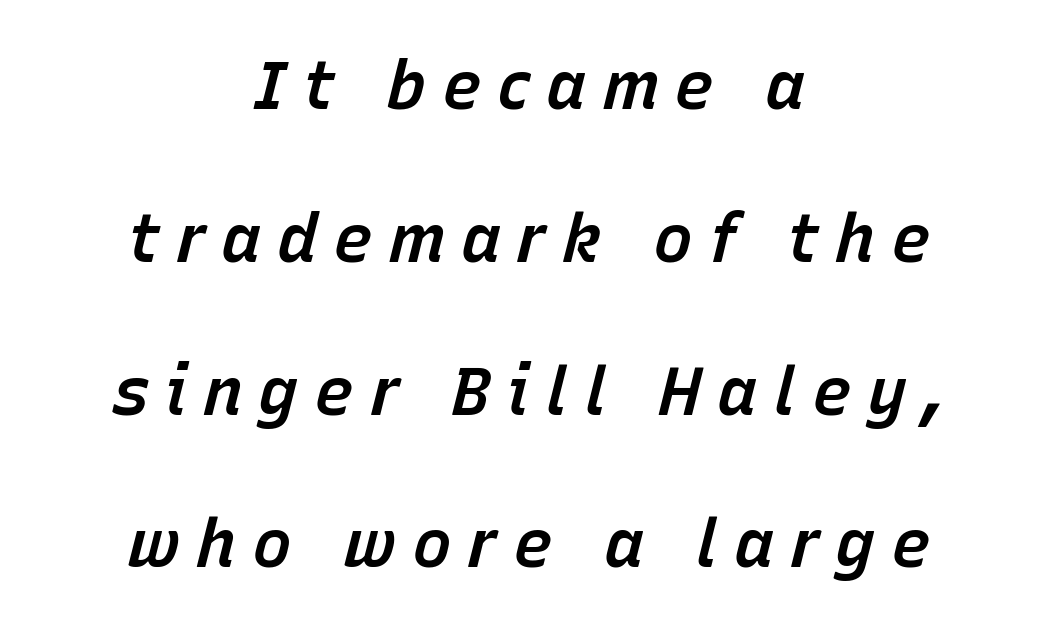
{"italic": "yes", "lean": "right", "slant_degrees": 15, "bold": "semi", "weight": "semibold", "width": "normal", "stroke_contrast": "low", "x_height": "medium", "monospaced": "no", "underline": "no", "align": "center", "line_spacing": "loose", "line_spacing_ratio": 2.28, "letter_spacing": "wide", "letter_spacing_em": 0.23, "glyph_px": 67}
